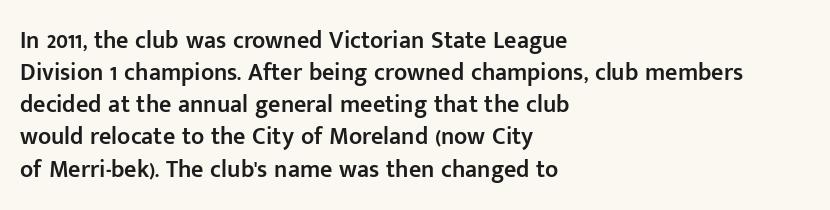
The string is rendered with underlining switched off. Stroke thickness is moderately raised; the sample reads as semibold. Tracking here is standard; glyphs follow each other at the usual distance. The block of text has a typical density, with ordinary space between rows.
